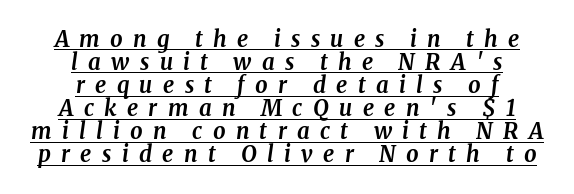
{"italic": "yes", "lean": "right", "slant_degrees": 8, "bold": "yes", "underline": "yes", "align": "center", "line_spacing": "tight", "line_spacing_ratio": 1.05, "letter_spacing": "wide", "letter_spacing_em": 0.47, "glyph_px": 22}
